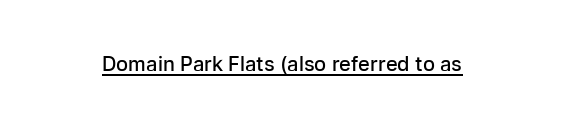
Q: Is the text bold? A: Semi-bold.
Q: Is the text italic (slanted)? A: No, it is upright.
Q: Is the text underlined? A: Yes.
Q: Is the spacing between letters normal or unusually wide? A: Normal.
